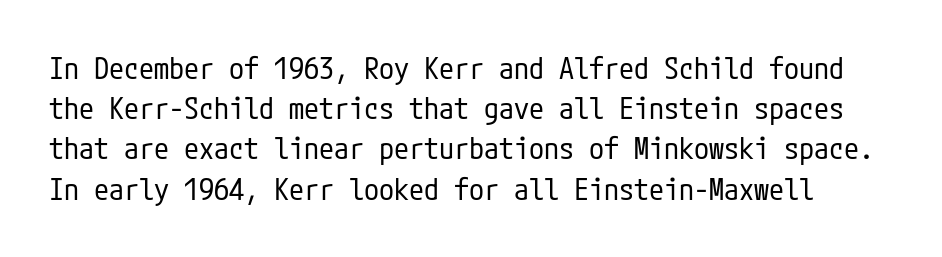
{"serif": "no", "italic": "no", "bold": "no", "weight": "regular", "width": "condensed", "stroke_contrast": "low", "x_height": "medium", "underline": "no", "line_spacing": "normal", "line_spacing_ratio": 1.34, "letter_spacing": "normal", "letter_spacing_em": 0.0, "glyph_px": 30}
